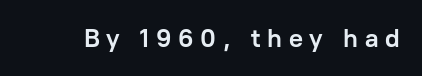
The image shows 26 px bold type, upright; set unusually wide letter spacing (+0.26 em), not underlined.
